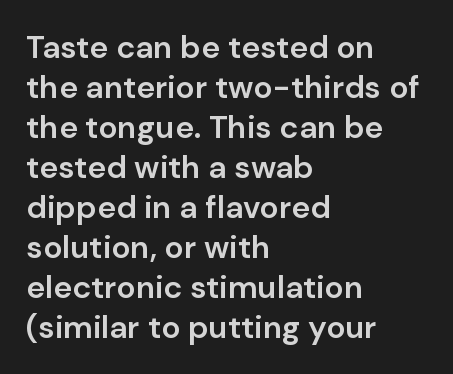
Q: Is the text bold? A: Semi-bold.
Q: Is the text italic (slanted)? A: No, it is upright.
Q: Is the typeface a serif or a sans-serif typeface? A: Sans-serif.
Q: Is the text underlined? A: No.
Q: How is the paragraph aligned? A: Left-aligned.
Q: Is the spacing between letters normal or unusually wide? A: Normal.
Q: Is the spacing between lines tight, normal or loose? A: Normal.
Q: Width (condensed, normal, or wide)? A: Normal.
Q: Stroke contrast? A: Low.
Q: x-height? A: Medium.
Q: Monospaced? A: No.
